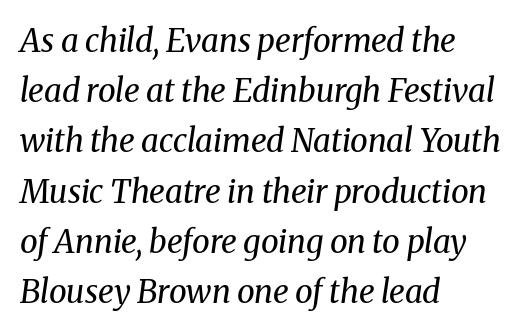
Q: Is the text bold? A: No.
Q: Is the text italic (slanted)? A: Yes, it leans right by about 8 degrees.
Q: Is the typeface a serif or a sans-serif typeface? A: Serif.
Q: Is the text underlined? A: No.
Q: How is the paragraph aligned? A: Left-aligned.
Q: Is the spacing between letters normal or unusually wide? A: Normal.
Q: Is the spacing between lines tight, normal or loose? A: Normal.
Q: Width (condensed, normal, or wide)? A: Normal.
Q: Stroke contrast? A: Medium.
Q: x-height? A: Medium.
Q: Monospaced? A: No.
